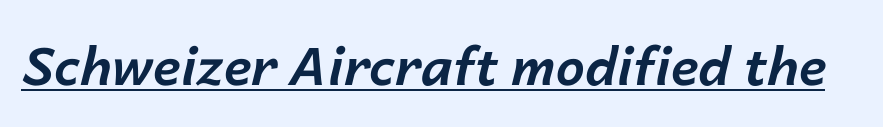
The image shows 52 px bold type, italic (leaning right); set normal letter spacing, underlined; low stroke contrast and a medium x-height.
